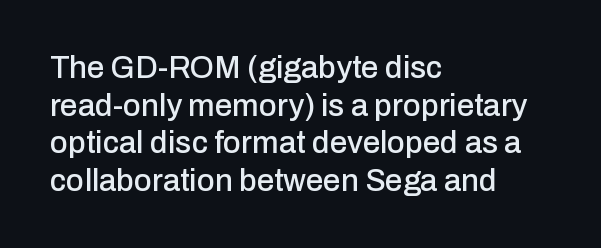
{"serif": "no", "italic": "no", "width": "normal", "stroke_contrast": "low", "x_height": "medium", "monospaced": "no", "underline": "no", "align": "left", "line_spacing_ratio": 1.21, "letter_spacing": "normal", "letter_spacing_em": 0.0, "glyph_px": 31}
